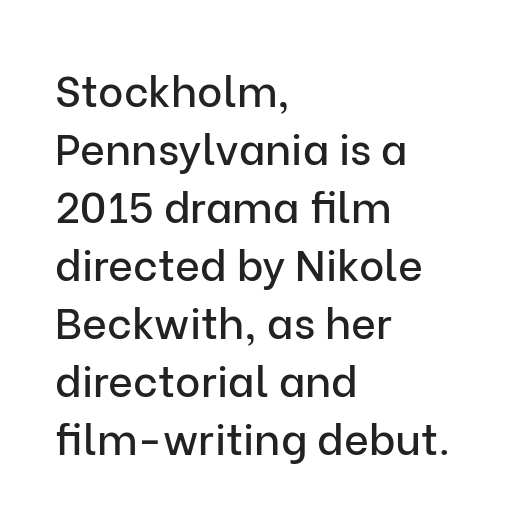
{"serif": "no", "italic": "no", "width": "normal", "stroke_contrast": "low", "x_height": "medium", "monospaced": "no", "underline": "no", "align": "left", "line_spacing": "normal", "line_spacing_ratio": 1.35, "letter_spacing": "normal", "letter_spacing_em": 0.0, "glyph_px": 43}
